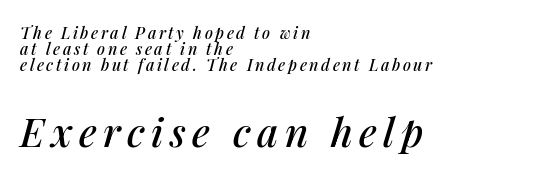
The image shows 40 px text type, italic (leaning right); set left-aligned, tight line spacing (1.0x), not underlined; the second (bottom) block is 2.5x larger; medium stroke contrast and a medium x-height.
